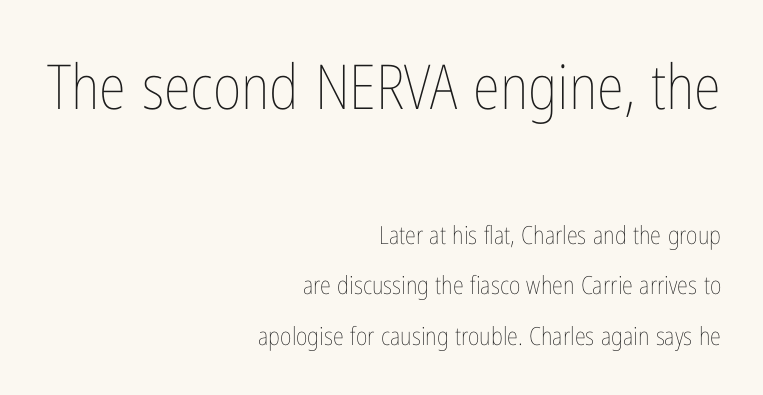
{"italic": "no", "bold": "no", "weight": "thin", "width": "condensed", "stroke_contrast": "low", "x_height": "medium", "monospaced": "no", "underline": "no", "align": "right", "line_spacing": "loose", "line_spacing_ratio": 2.02, "letter_spacing": "normal", "letter_spacing_em": 0.0, "larger_block": "first", "size_ratio": 2.48, "glyph_px": 62}
